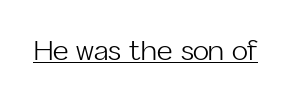
Q: Is the text bold? A: No.
Q: Is the text italic (slanted)? A: No, it is upright.
Q: Is the text underlined? A: Yes.
Q: Is the spacing between letters normal or unusually wide? A: Normal.
